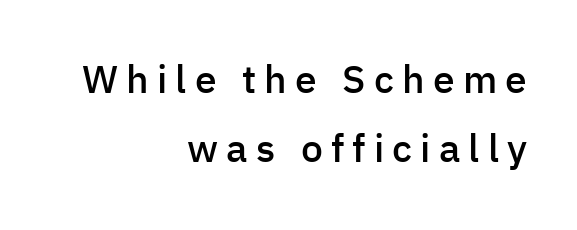
Q: Is the text bold? A: Semi-bold.
Q: Is the text italic (slanted)? A: No, it is upright.
Q: Is the typeface a serif or a sans-serif typeface? A: Sans-serif.
Q: Is the text underlined? A: No.
Q: How is the paragraph aligned? A: Right-aligned.
Q: Is the spacing between letters normal or unusually wide? A: Unusually wide.
Q: Width (condensed, normal, or wide)? A: Normal.
Q: Stroke contrast? A: Low.
Q: x-height? A: Medium.
Q: Monospaced? A: No.
